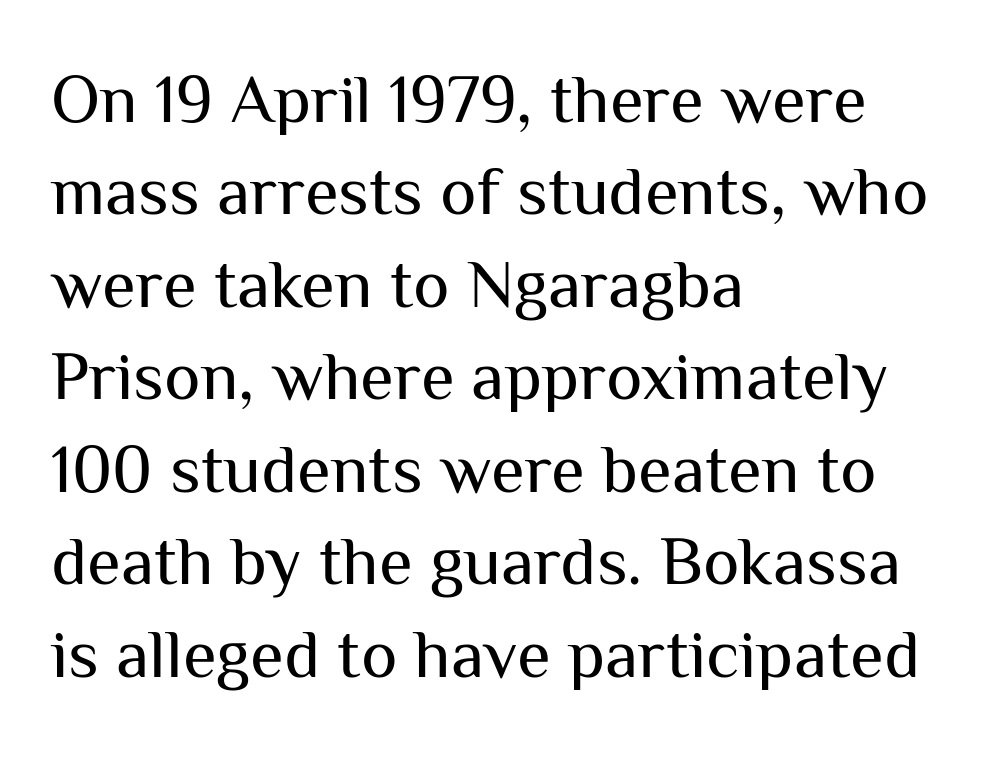
Observe the absence of serifs on each vertical stroke in this sample. Here the designer chose a conventional face with non-uniform glyph widths. These lines were composed using upright roman letters. Short note: letters normally spaced.
